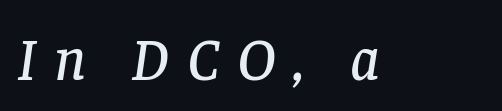
The image shows 60 px serif type, italic (leaning right); set unusually wide letter spacing (+0.29 em), not underlined; low stroke contrast and a large x-height.
